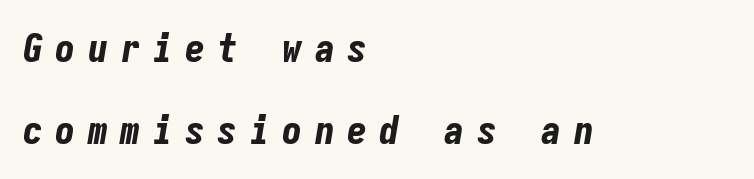
The image shows 40 px bold, condensed type, italic (leaning right), monospaced; set left-aligned, loose line spacing (2.05x), unusually wide letter spacing (+0.31 em), not underlined; low stroke contrast and a medium x-height.
